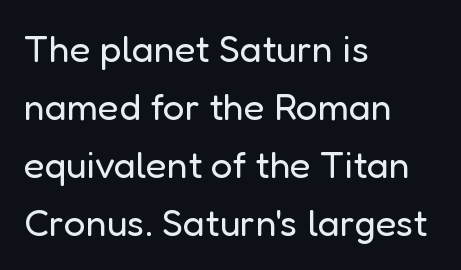
{"serif": "no", "italic": "no", "bold": "no", "weight": "regular", "width": "normal", "stroke_contrast": "low", "x_height": "medium", "monospaced": "no", "underline": "no", "align": "left", "line_spacing": "normal", "line_spacing_ratio": 1.53, "letter_spacing": "normal", "letter_spacing_em": 0.0, "glyph_px": 38}
